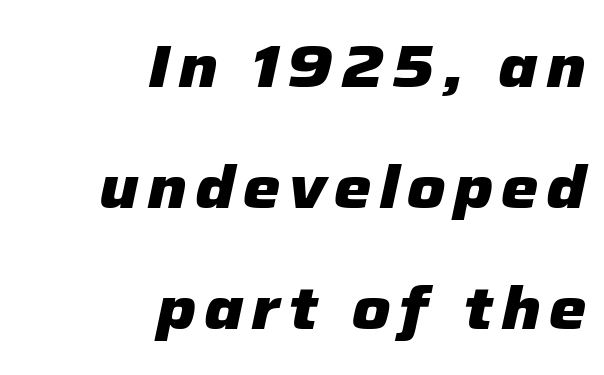
Q: Is the text bold? A: Yes.
Q: Is the text italic (slanted)? A: Yes, it leans right by about 12 degrees.
Q: Is the text underlined? A: No.
Q: How is the paragraph aligned? A: Right-aligned.
Q: Is the spacing between lines tight, normal or loose? A: Loose.
Q: Width (condensed, normal, or wide)? A: Normal.
Q: Stroke contrast? A: Low.
Q: x-height? A: Medium.
Q: Monospaced? A: No.
